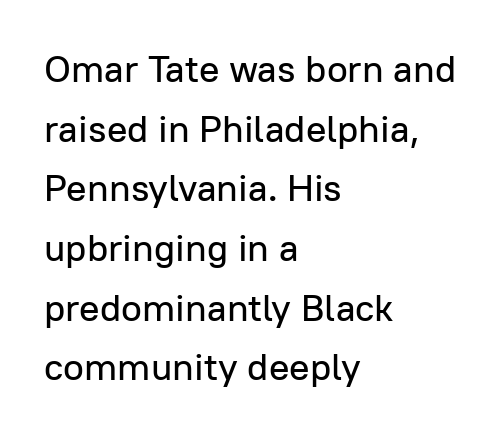
Upright lettering throughout. Line beginnings align vertically; line endings do not. Regarding serifs, this sample does without them. Spacing verdict: proportional, widths tailored to each character. Underline: absent. Words appear dense and cohesive because spacing is normal.
